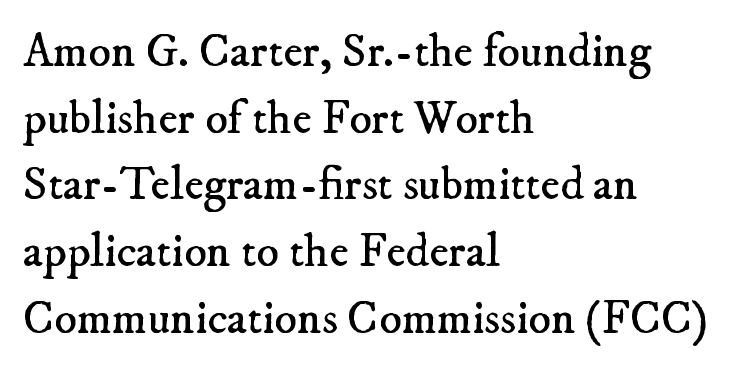
The image shows 47 px regular-weight serif type; set left-aligned, normal line spacing (1.42x), normal letter spacing, not underlined; low stroke contrast and a small x-height.
